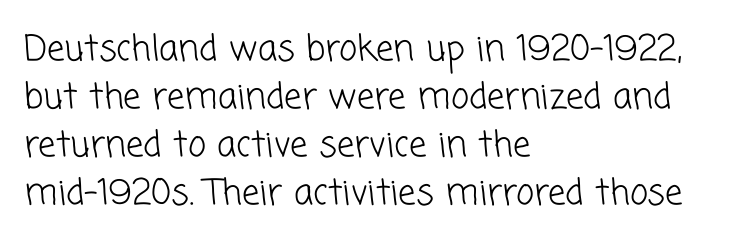
The tracking reads as untouched default to a designer's eye. Check where the strokes stop: nothing finishes them off — pure sans. You could not count columns in this text — the font is proportionally spaced. No extra ink here — the face is not bold.
